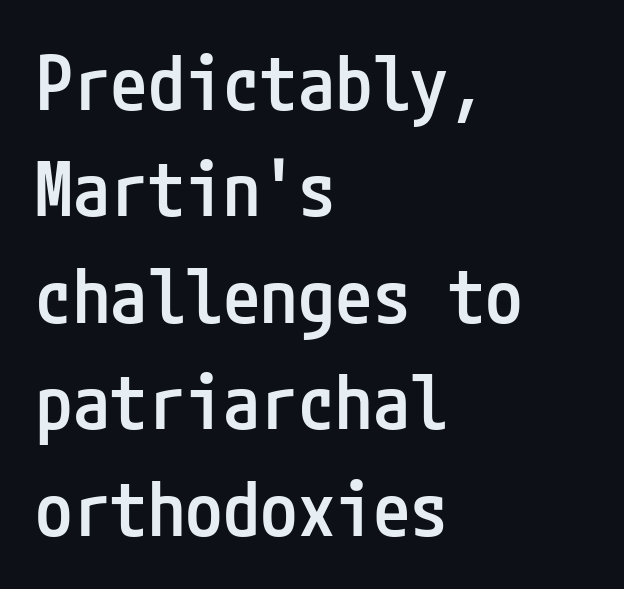
{"serif": "no", "italic": "no", "bold": "semi", "weight": "semibold", "width": "condensed", "stroke_contrast": "low", "x_height": "medium", "underline": "no", "align": "left", "line_spacing": "normal", "line_spacing_ratio": 1.42, "letter_spacing": "normal", "letter_spacing_em": 0.0, "glyph_px": 75}
